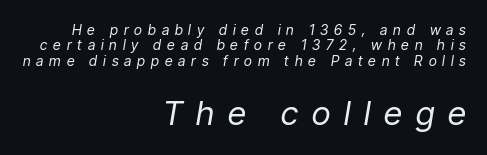
Q: Is the text bold? A: No.
Q: Is the text italic (slanted)? A: Yes, it leans right by about 9 degrees.
Q: Is the text underlined? A: No.
Q: How is the paragraph aligned? A: Right-aligned.
Q: Is the spacing between letters normal or unusually wide? A: Unusually wide.
Q: Is the spacing between lines tight, normal or loose? A: Tight.
Q: Which block of text is set in a larger size, the first (top) or the second (bottom)? A: The second (bottom) one.
Q: Width (condensed, normal, or wide)? A: Condensed.
Q: Stroke contrast? A: Low.
Q: x-height? A: Medium.
Q: Monospaced? A: No.
